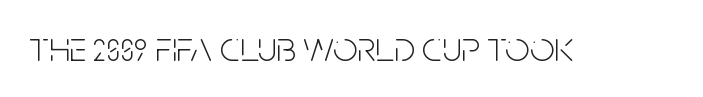
The image shows 43 px light, condensed sans-serif type, upright; set normal letter spacing, not underlined; low stroke contrast and a large x-height.
